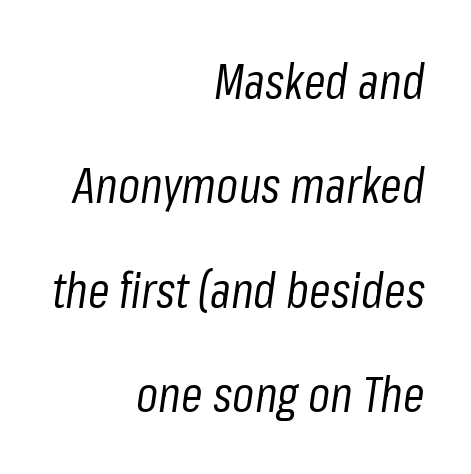
The image shows 49 px regular-weight, condensed type, italic (leaning right); set right-aligned, loose line spacing (2.13x), normal letter spacing, not underlined; low stroke contrast and a medium x-height.
